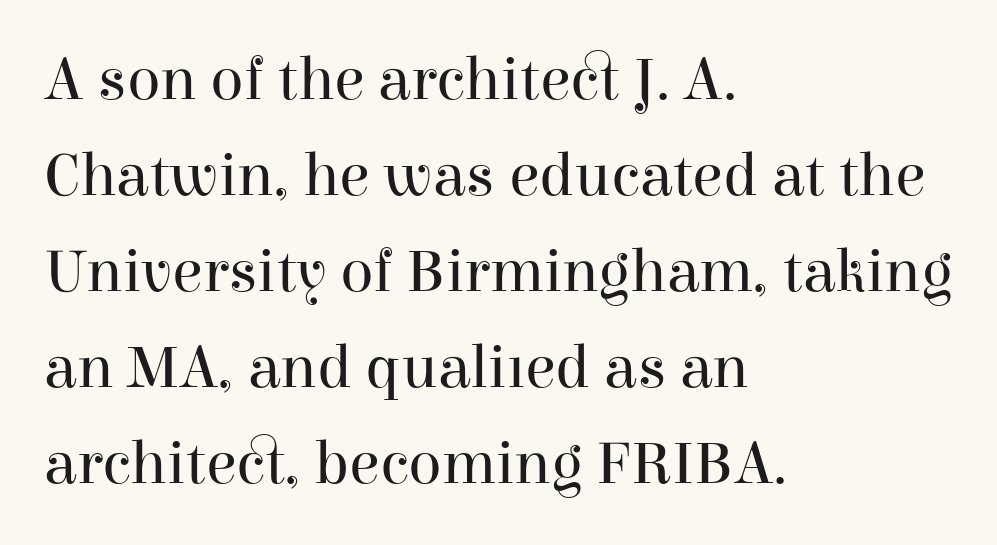
{"serif": "yes", "italic": "no", "bold": "no", "weight": "regular", "width": "normal", "stroke_contrast": "high", "x_height": "medium", "monospaced": "no", "underline": "no", "align": "left", "line_spacing": "normal", "line_spacing_ratio": 1.55, "letter_spacing": "normal", "letter_spacing_em": 0.0, "glyph_px": 62}
